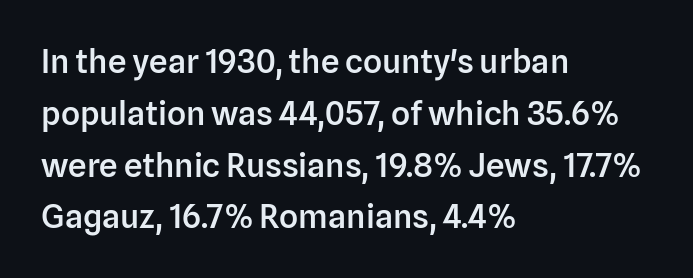
Q: Is the text bold? A: Semi-bold.
Q: Is the text italic (slanted)? A: No, it is upright.
Q: Is the typeface a serif or a sans-serif typeface? A: Sans-serif.
Q: Is the text underlined? A: No.
Q: How is the paragraph aligned? A: Left-aligned.
Q: Is the spacing between letters normal or unusually wide? A: Normal.
Q: Is the spacing between lines tight, normal or loose? A: Normal.
Q: Width (condensed, normal, or wide)? A: Normal.
Q: Stroke contrast? A: Low.
Q: x-height? A: Medium.
Q: Monospaced? A: No.
